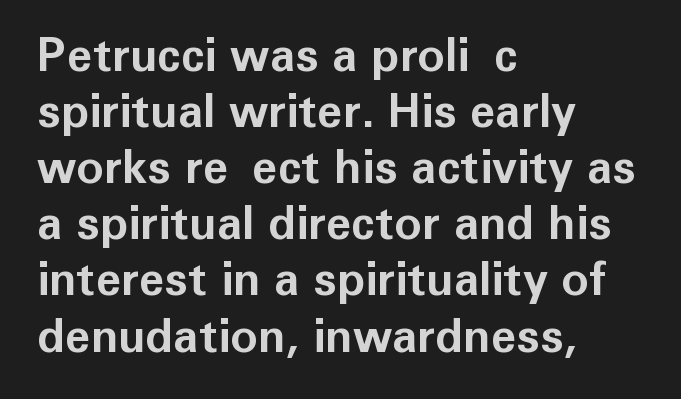
{"serif": "no", "italic": "no", "bold": "yes", "weight": "bold", "width": "normal", "stroke_contrast": "low", "x_height": "medium", "monospaced": "no", "underline": "no", "align": "left", "line_spacing_ratio": 1.22, "letter_spacing": "normal", "letter_spacing_em": 0.0, "glyph_px": 46}
